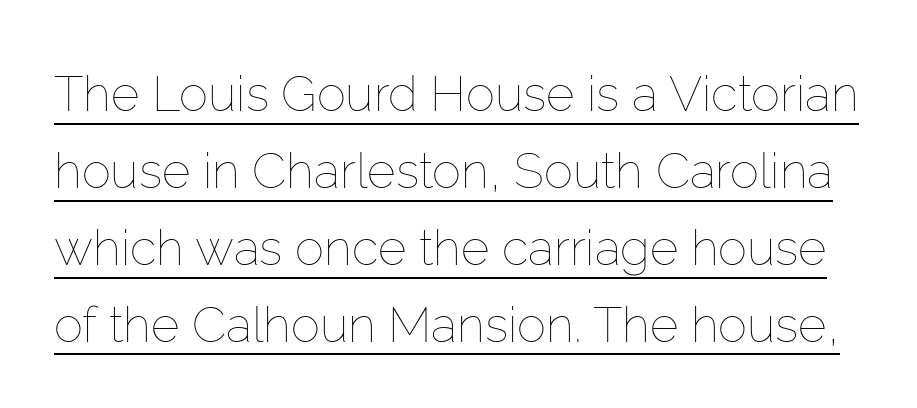
Q: Is the text bold? A: No.
Q: Is the text italic (slanted)? A: No, it is upright.
Q: Is the text underlined? A: Yes.
Q: Is the spacing between letters normal or unusually wide? A: Normal.
Q: Is the spacing between lines tight, normal or loose? A: Normal.
Q: Width (condensed, normal, or wide)? A: Normal.
Q: Stroke contrast? A: Low.
Q: x-height? A: Medium.
Q: Monospaced? A: No.
